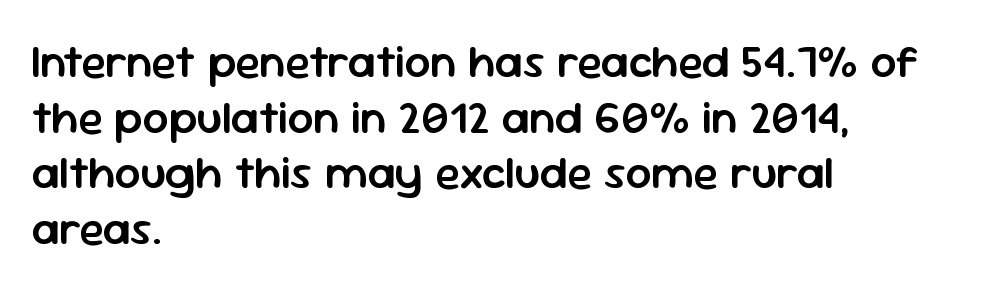
Q: Is the text bold? A: Semi-bold.
Q: Is the text italic (slanted)? A: No, it is upright.
Q: Is the typeface a serif or a sans-serif typeface? A: Sans-serif.
Q: Is the text underlined? A: No.
Q: How is the paragraph aligned? A: Left-aligned.
Q: Is the spacing between letters normal or unusually wide? A: Normal.
Q: Width (condensed, normal, or wide)? A: Normal.
Q: Stroke contrast? A: Low.
Q: x-height? A: Medium.
Q: Monospaced? A: No.
